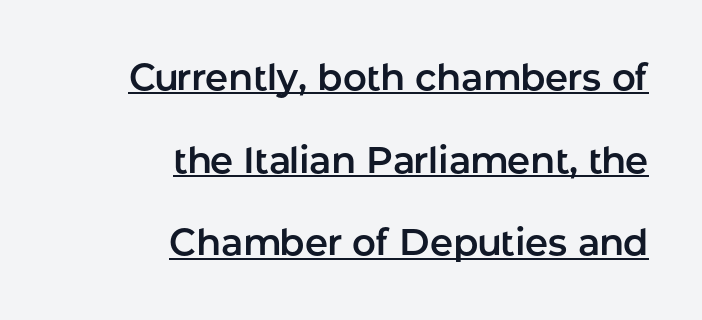
The image shows 37 px sans-serif type, upright; set right-aligned, loose line spacing (2.23x), normal letter spacing, underlined; low stroke contrast and a medium x-height.
